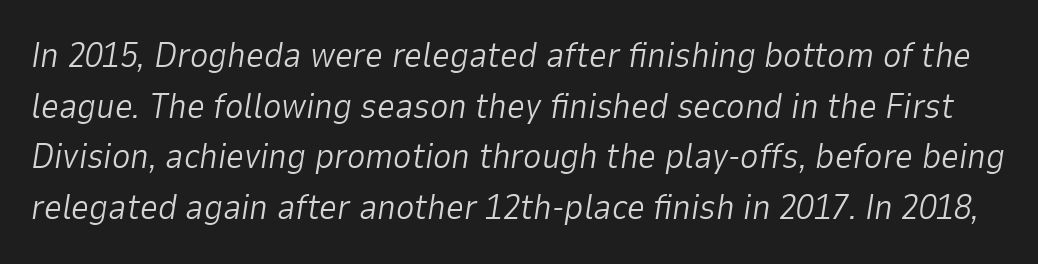
The space between consecutive lines is moderate. Rendered with sloped, italic letterforms. Glance below the letters and you will spot only blank space. The tracking reads as untouched default to a designer's eye.
